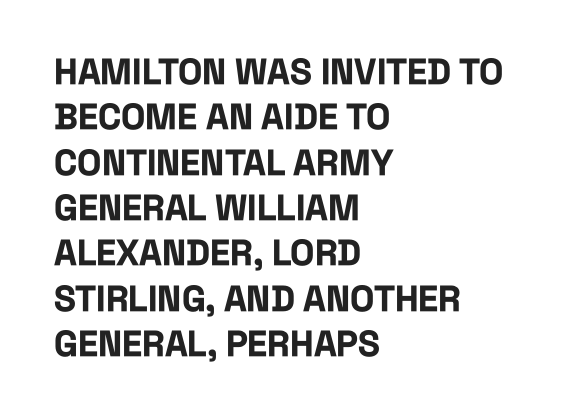
A typesetter would call this proportional, since set widths differ per character. The passage shown is not underscored anywhere. Does the type have serifs? No, each stem ends abruptly. Does the weight exceed regular? Yes, all the way to bold. This rendering leaves character spacing at its baseline value.
